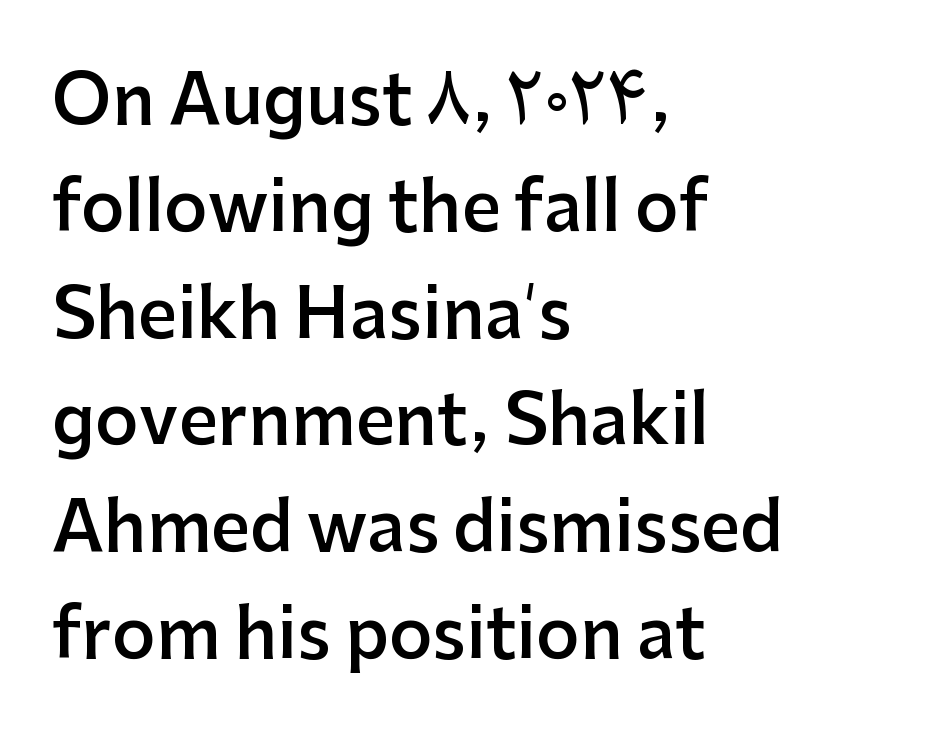
The image shows 68 px semibold sans-serif type, upright; set left-aligned, normal line spacing (1.57x), normal letter spacing, not underlined; low stroke contrast and a medium x-height.
